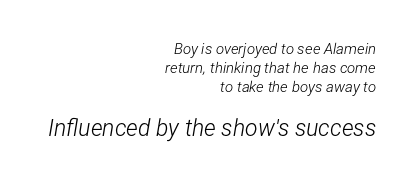
Q: Is the text bold? A: No.
Q: Is the text italic (slanted)? A: Yes, it leans right by about 12 degrees.
Q: Is the text underlined? A: No.
Q: How is the paragraph aligned? A: Right-aligned.
Q: Is the spacing between letters normal or unusually wide? A: Normal.
Q: Is the spacing between lines tight, normal or loose? A: Normal.
Q: Which block of text is set in a larger size, the first (top) or the second (bottom)? A: The second (bottom) one.
